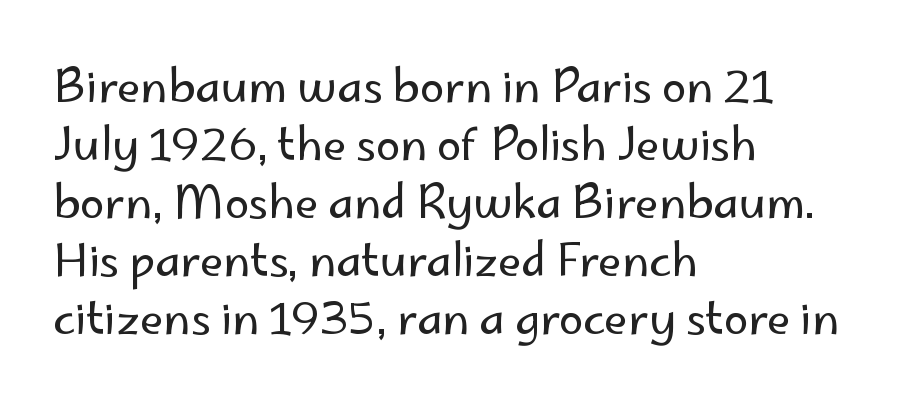
The image shows 44 px regular-weight sans-serif type, upright; set left-aligned, normal line spacing (1.32x), normal letter spacing, not underlined; low stroke contrast and a small x-height.
